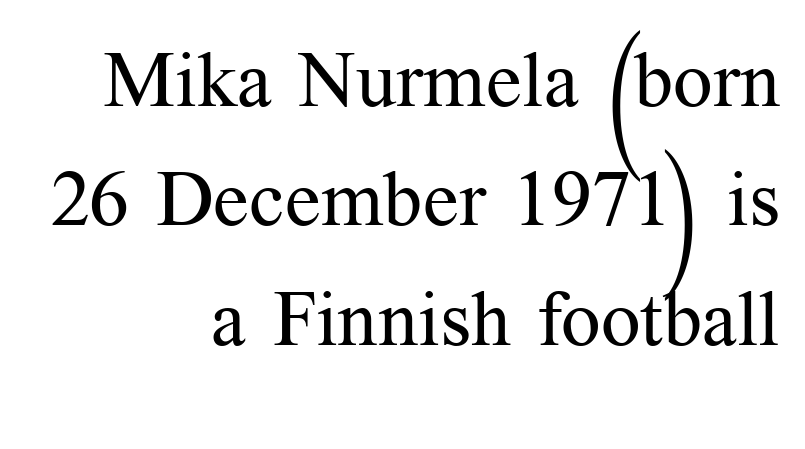
{"serif": "yes", "italic": "no", "bold": "no", "weight": "regular", "width": "normal", "stroke_contrast": "medium", "x_height": "medium", "monospaced": "no", "underline": "no", "align": "right", "line_spacing": "normal", "line_spacing_ratio": 1.53, "letter_spacing": "normal", "letter_spacing_em": 0.0, "glyph_px": 78}
